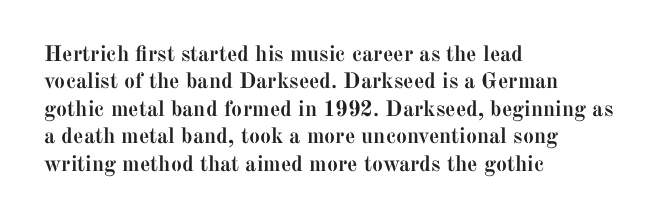
Only glyphs here, with clear space below each row. The type sits square on the baseline with zero lean. Short note: letters normally spaced. Summary of vertical rhythm: regular, with standard interline spacing. Thick stems and heavy bowls — unmistakably bold. Short and long lines alike share a common starting point at left.
